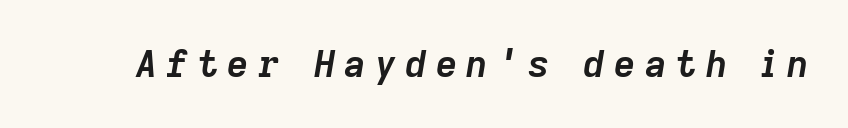
Q: Is the text bold? A: Yes.
Q: Is the text italic (slanted)? A: Yes, it leans right by about 9 degrees.
Q: Is the text underlined? A: No.
Q: Is the spacing between letters normal or unusually wide? A: Unusually wide.
Q: Width (condensed, normal, or wide)? A: Normal.
Q: Stroke contrast? A: Low.
Q: x-height? A: Medium.
Q: Monospaced? A: No.
